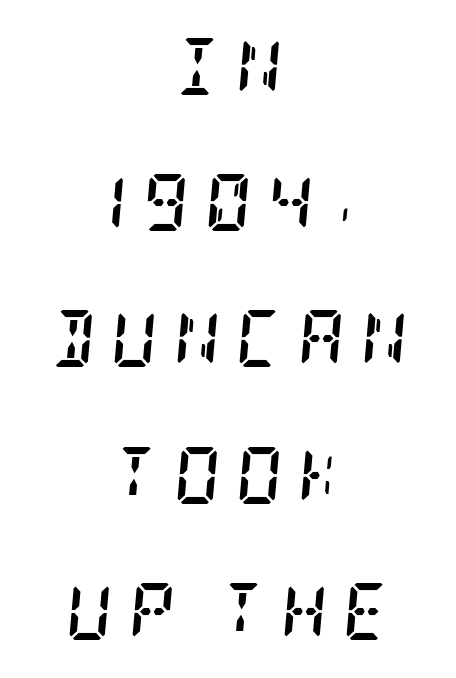
{"serif": "yes", "italic": "yes", "lean": "right", "slant_degrees": 5, "bold": "yes", "weight": "semibold", "width": "condensed", "stroke_contrast": "low", "x_height": "large", "underline": "no", "align": "center", "line_spacing": "loose", "line_spacing_ratio": 2.39, "letter_spacing": "wide", "letter_spacing_em": 0.28, "glyph_px": 57}
